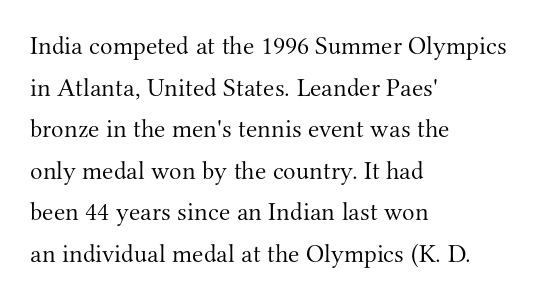
{"italic": "no", "bold": "no", "underline": "no", "align": "left", "line_spacing": "normal", "line_spacing_ratio": 1.6, "letter_spacing": "normal", "letter_spacing_em": 0.0, "glyph_px": 26}
